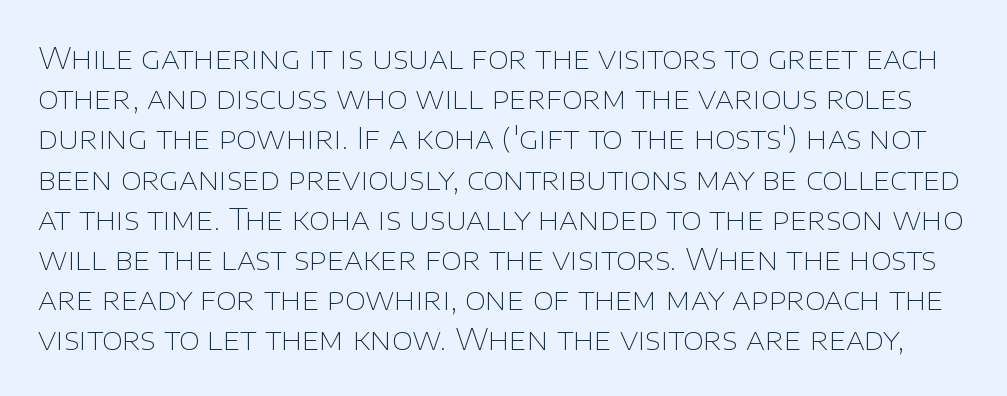
{"serif": "no", "italic": "no", "bold": "no", "weight": "thin", "width": "normal", "stroke_contrast": "low", "x_height": "large", "monospaced": "no", "underline": "no", "line_spacing": "normal", "line_spacing_ratio": 1.34, "letter_spacing": "normal", "letter_spacing_em": 0.0, "glyph_px": 30}
